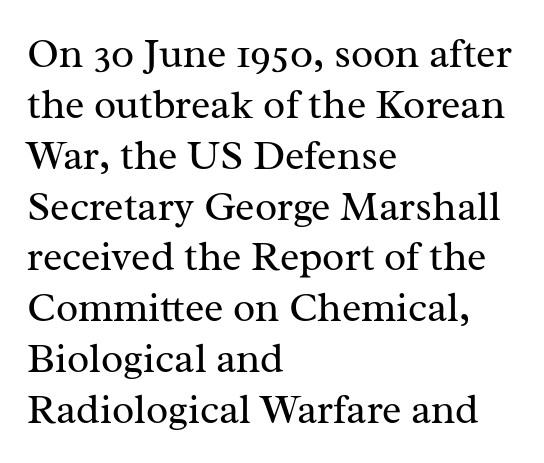
Q: Is the text bold? A: No.
Q: Is the text italic (slanted)? A: No, it is upright.
Q: Is the typeface a serif or a sans-serif typeface? A: Serif.
Q: Is the text underlined? A: No.
Q: How is the paragraph aligned? A: Left-aligned.
Q: Is the spacing between letters normal or unusually wide? A: Normal.
Q: Width (condensed, normal, or wide)? A: Normal.
Q: Stroke contrast? A: Medium.
Q: x-height? A: Medium.
Q: Monospaced? A: No.
